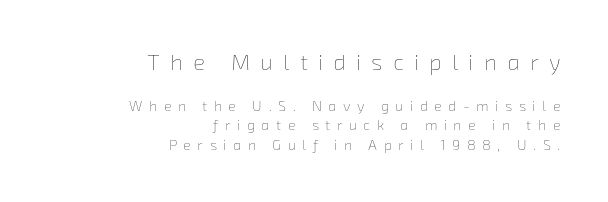
{"bold": "no", "underline": "no", "align": "right", "line_spacing": "normal", "line_spacing_ratio": 1.41, "letter_spacing": "wide", "letter_spacing_em": 0.48, "larger_block": "first", "size_ratio": 1.57, "glyph_px": 22}
